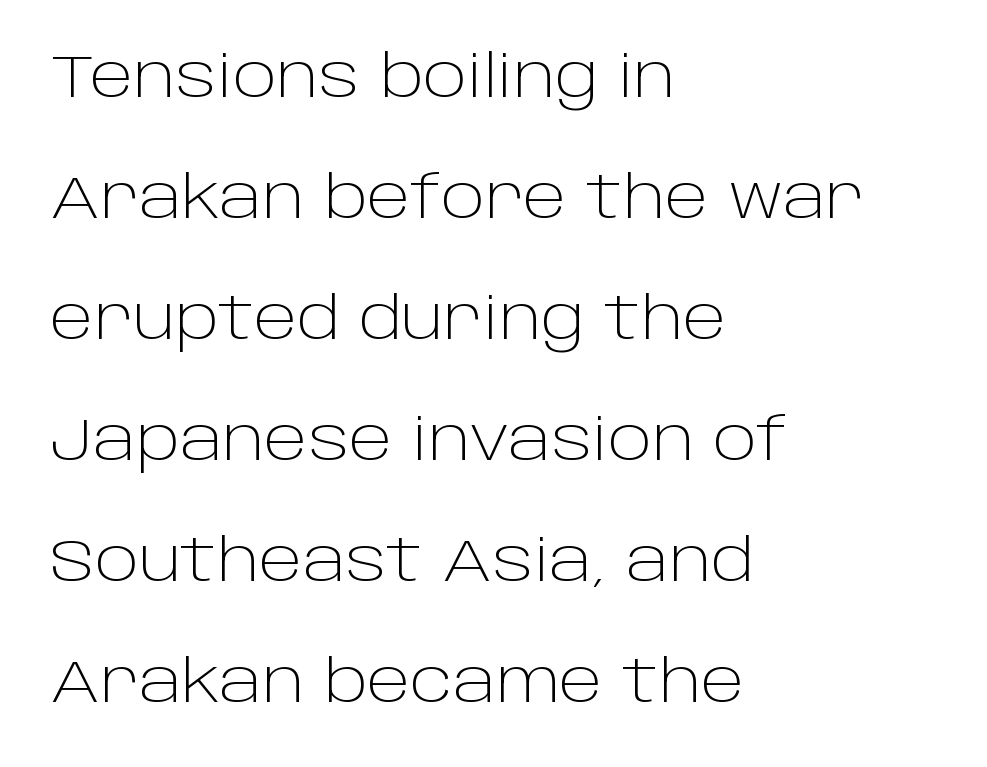
{"serif": "no", "italic": "no", "bold": "no", "weight": "light", "width": "normal", "stroke_contrast": "low", "x_height": "large", "monospaced": "no", "underline": "no", "align": "left", "line_spacing": "loose", "line_spacing_ratio": 2.05, "letter_spacing": "normal", "letter_spacing_em": 0.0, "glyph_px": 59}
